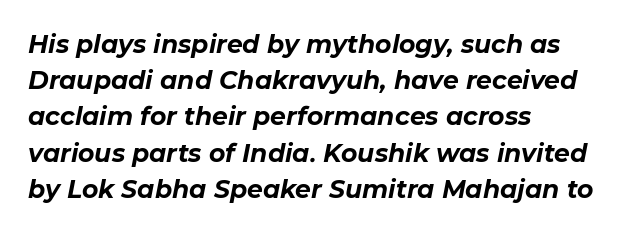
Q: Is the text bold? A: Yes.
Q: Is the text italic (slanted)? A: Yes, it leans right by about 11 degrees.
Q: Is the text underlined? A: No.
Q: How is the paragraph aligned? A: Left-aligned.
Q: Is the spacing between letters normal or unusually wide? A: Normal.
Q: Is the spacing between lines tight, normal or loose? A: Normal.
